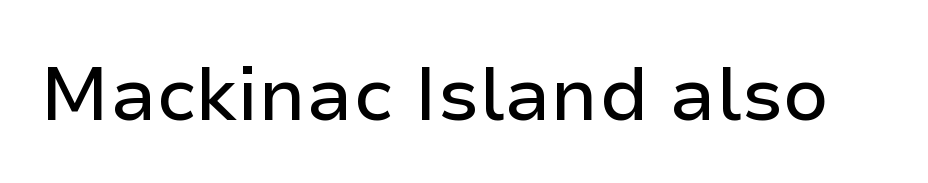
Characters follow at the spacing the type designer built in. Nobody drew a line under any word here. You can tell it's not italic because the verticals are truly vertical. The face used here is proportionally spaced, like ordinary book or web type. The designer went with a sans here, leaving each stem footless.
